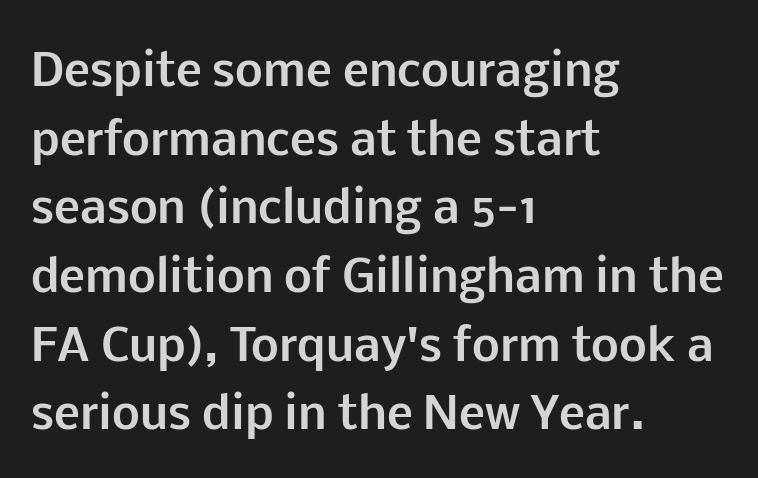
Observe the ordinary spacing: letters are neighbours, not strangers. The rendering uses natural spacing where letterforms have individual widths. Leading matches the norm, producing a regular column. You can tell it's not italic because the verticals are truly vertical. Compared with a centered layout, this one pins lines to the left instead.
